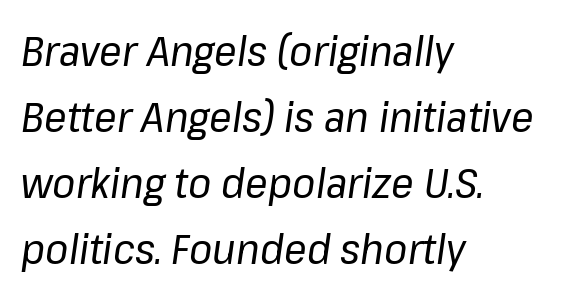
The image shows 42 px regular-weight type, italic (leaning right); set left-aligned, normal line spacing (1.57x), normal letter spacing, not underlined; low stroke contrast and a medium x-height.
